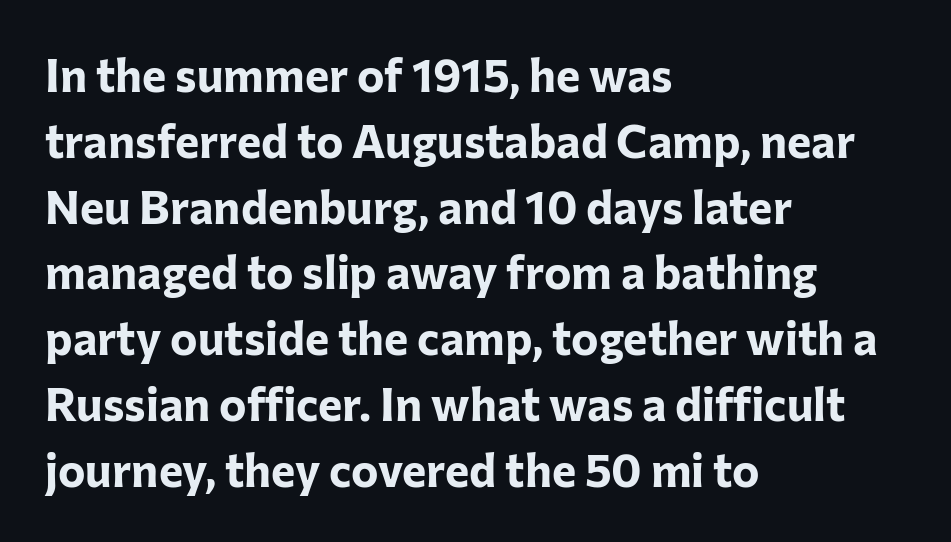
Q: Is the text bold? A: Yes.
Q: Is the text italic (slanted)? A: No, it is upright.
Q: Is the typeface a serif or a sans-serif typeface? A: Sans-serif.
Q: Is the text underlined? A: No.
Q: How is the paragraph aligned? A: Left-aligned.
Q: Is the spacing between letters normal or unusually wide? A: Normal.
Q: Is the spacing between lines tight, normal or loose? A: Normal.
Q: Width (condensed, normal, or wide)? A: Normal.
Q: Stroke contrast? A: Low.
Q: x-height? A: Medium.
Q: Monospaced? A: No.
